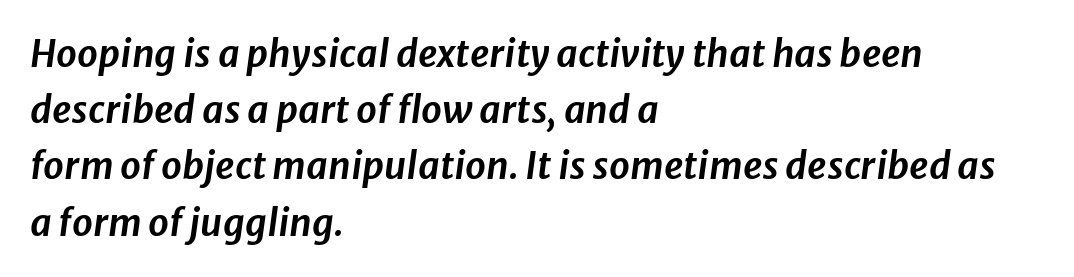
Q: Is the text italic (slanted)? A: Yes, it leans right by about 8 degrees.
Q: Is the text underlined? A: No.
Q: How is the paragraph aligned? A: Left-aligned.
Q: Is the spacing between letters normal or unusually wide? A: Normal.
Q: Is the spacing between lines tight, normal or loose? A: Normal.
Q: Width (condensed, normal, or wide)? A: Normal.
Q: Stroke contrast? A: Low.
Q: x-height? A: Medium.
Q: Monospaced? A: No.
